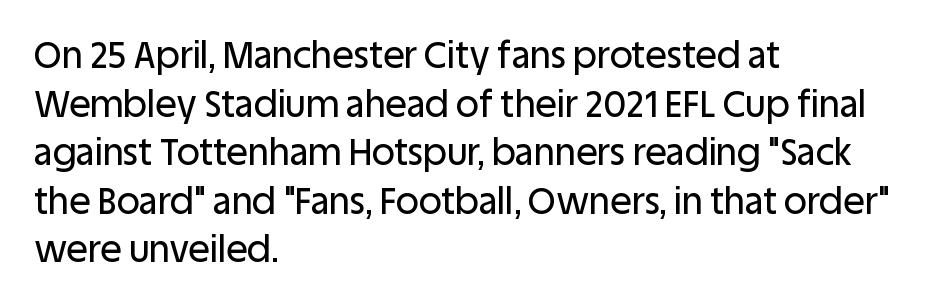
Q: Is the text italic (slanted)? A: No, it is upright.
Q: Is the typeface a serif or a sans-serif typeface? A: Sans-serif.
Q: Is the text underlined? A: No.
Q: How is the paragraph aligned? A: Left-aligned.
Q: Is the spacing between letters normal or unusually wide? A: Normal.
Q: Is the spacing between lines tight, normal or loose? A: Normal.
Q: Width (condensed, normal, or wide)? A: Normal.
Q: Stroke contrast? A: Low.
Q: x-height? A: Large.
Q: Monospaced? A: No.
